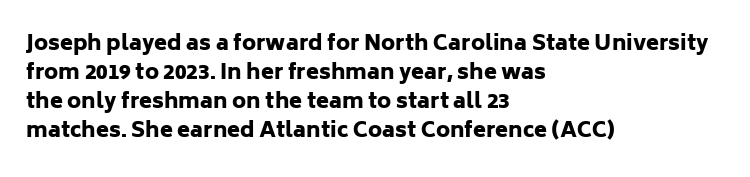
The lines are quadded left. These lines keep a tight, regular rhythm from letter to letter. The gap between lines stays unmarked. It's the straight-up-and-down kind of type. The rendering uses a moderate line-height, typical for paragraphs. Pretty heavy lettering here — definitely bold.
